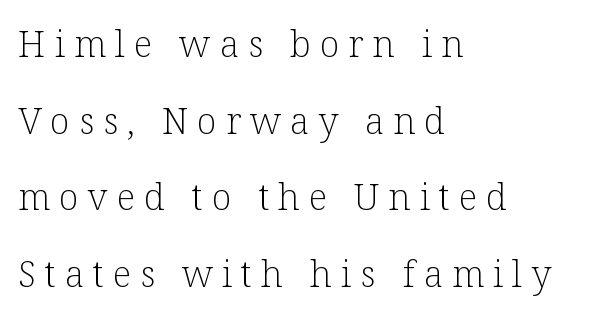
The image shows 36 px light serif type, upright; set left-aligned, loose line spacing (2.13x), unusually wide letter spacing (+0.25 em), not underlined; low stroke contrast and a medium x-height.
